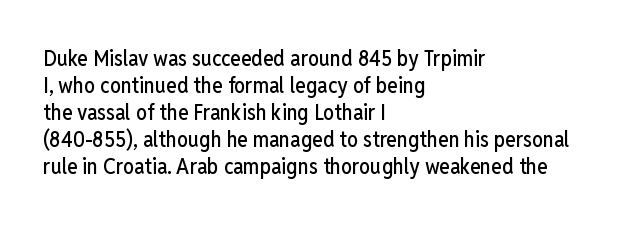
The horizontal fit of the characters is conventional and even. The typesetter chose a ragged-right arrangement here. Upright lettering throughout. The specimen omits any rule beneath the text block's lines.
